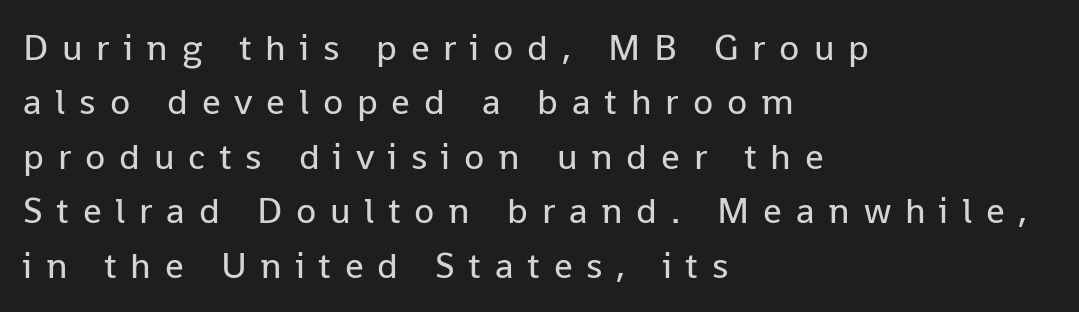
The lines in this sample share a left origin and differ only in where they stop. This rendering widens character spacing well past its baseline value. The font sits on the lighter half of the weight spectrum, regular included. Observe the absence of serifs on each vertical stroke in this sample.
